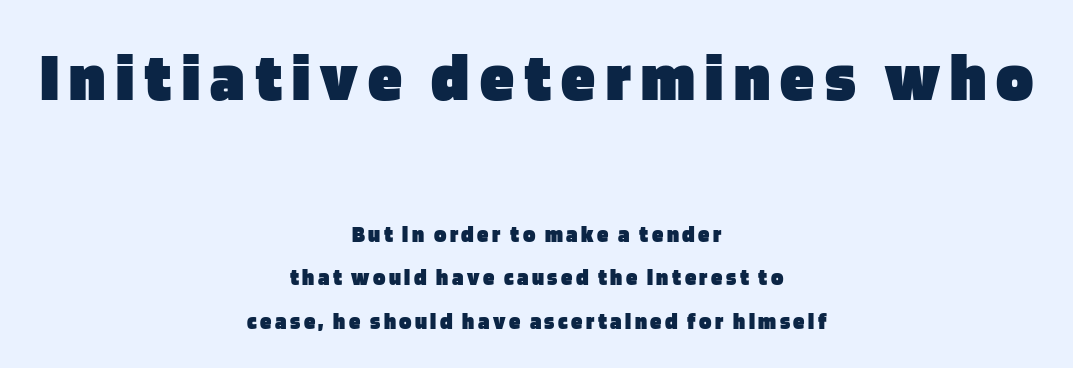
{"serif": "no", "italic": "no", "bold": "yes", "weight": "heavy", "width": "normal", "stroke_contrast": "low", "x_height": "large", "monospaced": "no", "underline": "no", "align": "center", "line_spacing_ratio": 1.89, "larger_block": "first", "size_ratio": 3.0, "glyph_px": 69}
